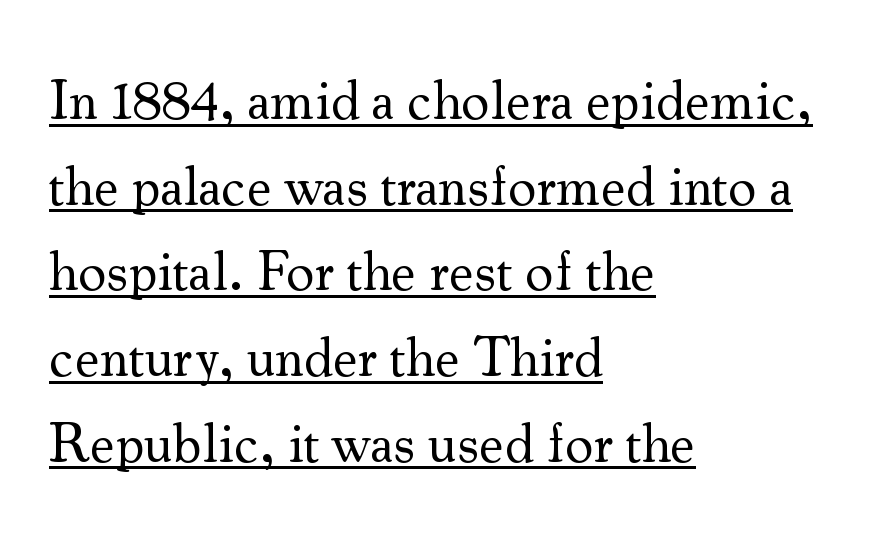
{"serif": "yes", "italic": "no", "bold": "no", "weight": "regular", "width": "normal", "stroke_contrast": "medium", "x_height": "small", "monospaced": "no", "underline": "yes", "align": "left", "line_spacing": "normal", "line_spacing_ratio": 1.53, "letter_spacing": "normal", "letter_spacing_em": 0.0, "glyph_px": 56}
